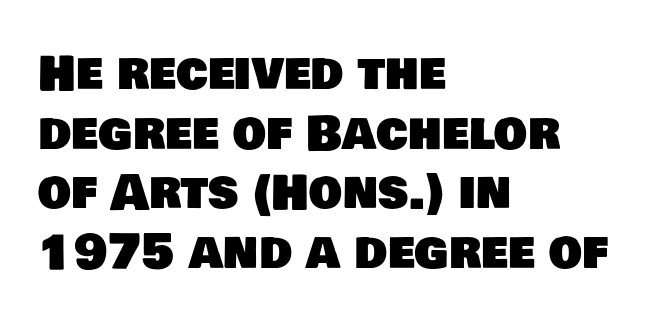
Q: Is the typeface a serif or a sans-serif typeface? A: Sans-serif.
Q: Is the text underlined? A: No.
Q: How is the paragraph aligned? A: Left-aligned.
Q: Is the spacing between letters normal or unusually wide? A: Normal.
Q: Is the spacing between lines tight, normal or loose? A: Normal.
Q: Width (condensed, normal, or wide)? A: Normal.
Q: Stroke contrast? A: Low.
Q: x-height? A: Large.
Q: Monospaced? A: No.
